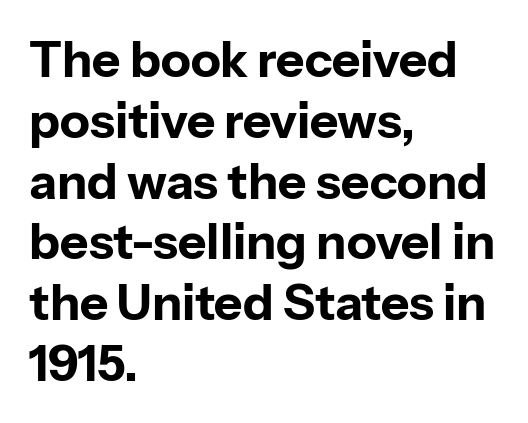
Notice how thick the strokes are: this is what a full bold looks like. In terms of letterspacing, this is plain default setting. Type style note: lacks serifs. Underline: absent. The lines in this sample share a left origin and differ only in where they stop.
